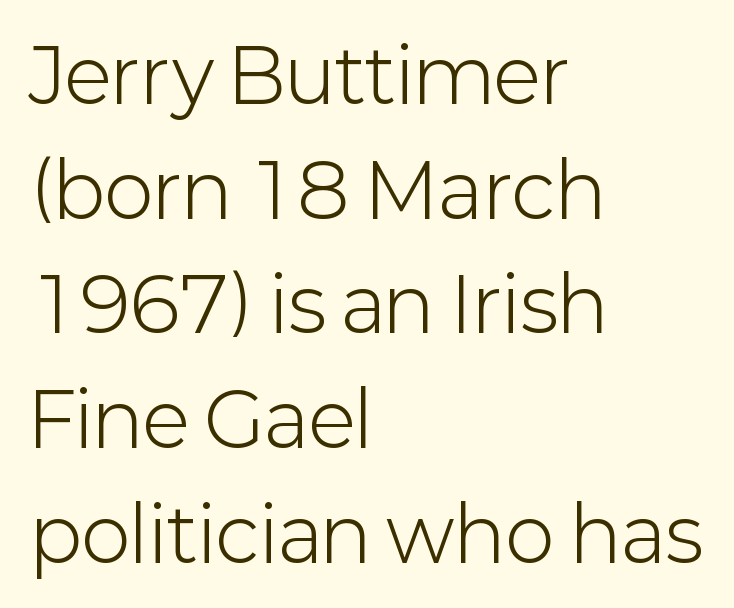
The image shows 75 px light sans-serif type, upright; set left-aligned, normal line spacing (1.53x), normal letter spacing, not underlined; low stroke contrast and a medium x-height.
